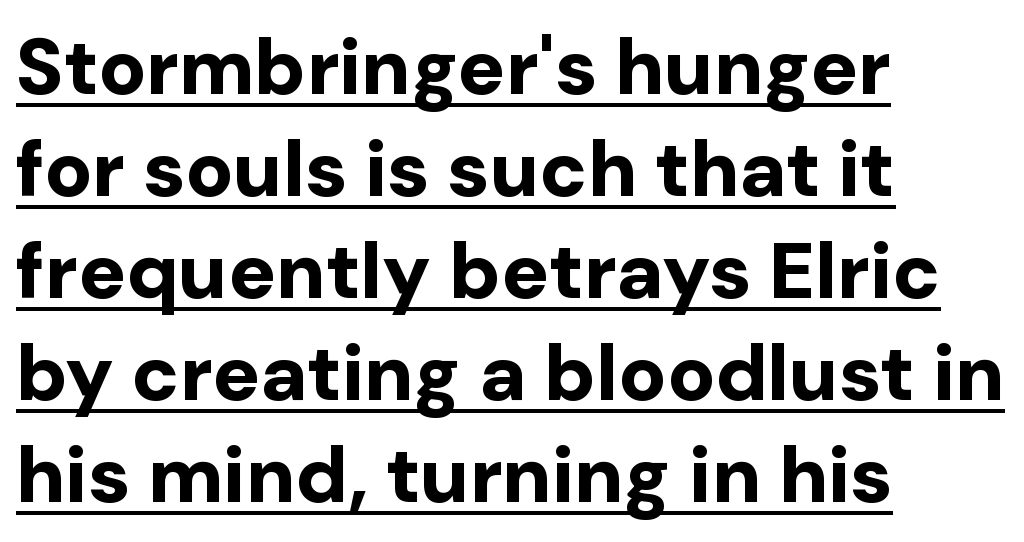
The glyphs are accompanied by a horizontal stroke just below them. Each letter keeps its own natural width here, so spacing adapts to shape. A typesetter would mark this as roman, not italic. Spacing between characters is what you'd get straight out of the box.
